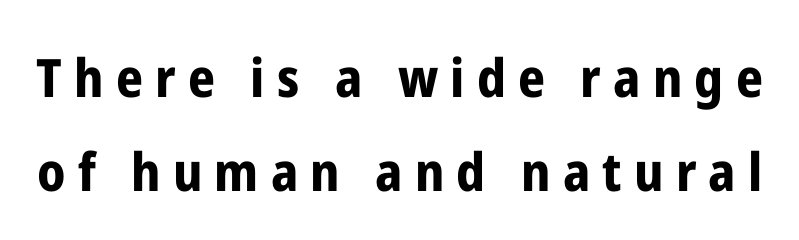
The image shows 53 px bold, condensed sans-serif type, upright; set line spacing 1.77x, unusually wide letter spacing (+0.23 em), not underlined; low stroke contrast and a medium x-height.
